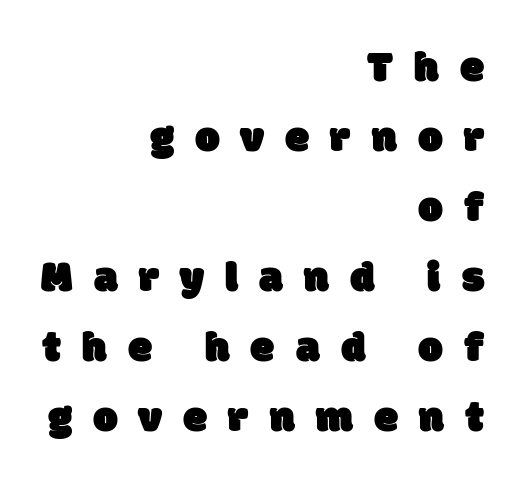
{"serif": "no", "width": "normal", "stroke_contrast": "low", "x_height": "large", "monospaced": "no", "underline": "no", "align": "right", "line_spacing": "normal", "line_spacing_ratio": 1.59, "letter_spacing": "wide", "letter_spacing_em": 0.48, "glyph_px": 44}
